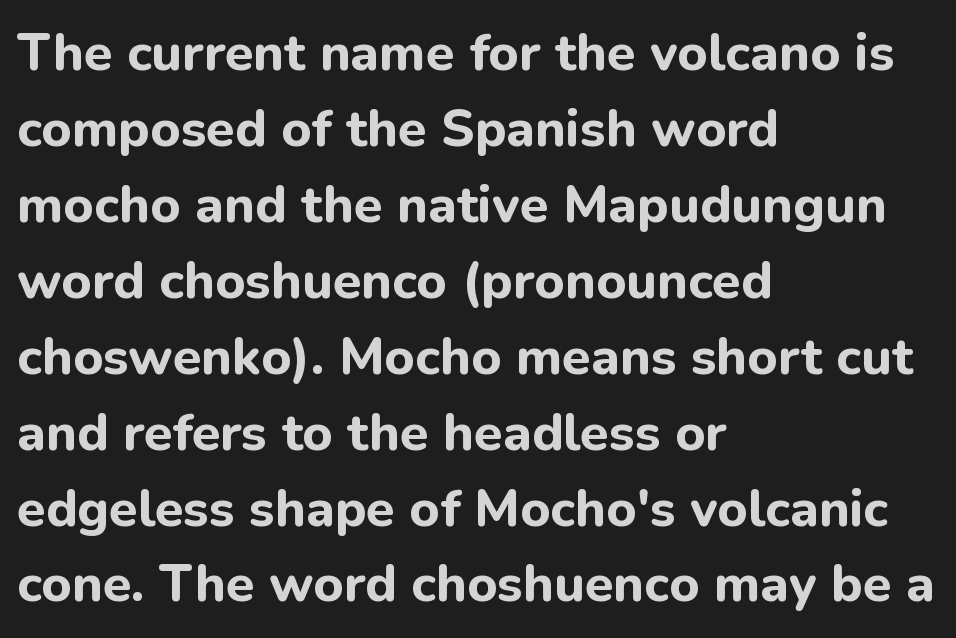
{"serif": "no", "italic": "no", "bold": "yes", "weight": "bold", "width": "normal", "stroke_contrast": "low", "x_height": "medium", "monospaced": "no", "underline": "no", "align": "left", "line_spacing": "normal", "line_spacing_ratio": 1.46, "letter_spacing": "normal", "letter_spacing_em": 0.0, "glyph_px": 52}
